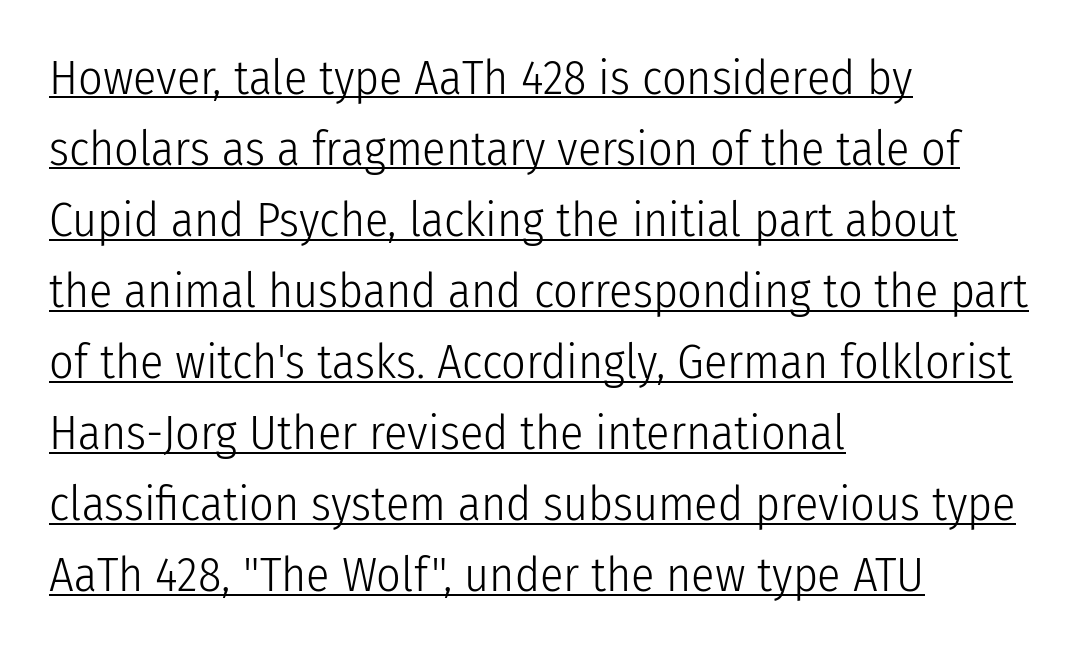
{"serif": "no", "italic": "no", "bold": "no", "weight": "light", "width": "condensed", "stroke_contrast": "low", "x_height": "medium", "monospaced": "no", "underline": "yes", "align": "left", "line_spacing": "normal", "line_spacing_ratio": 1.48, "letter_spacing": "normal", "letter_spacing_em": 0.0, "glyph_px": 48}
